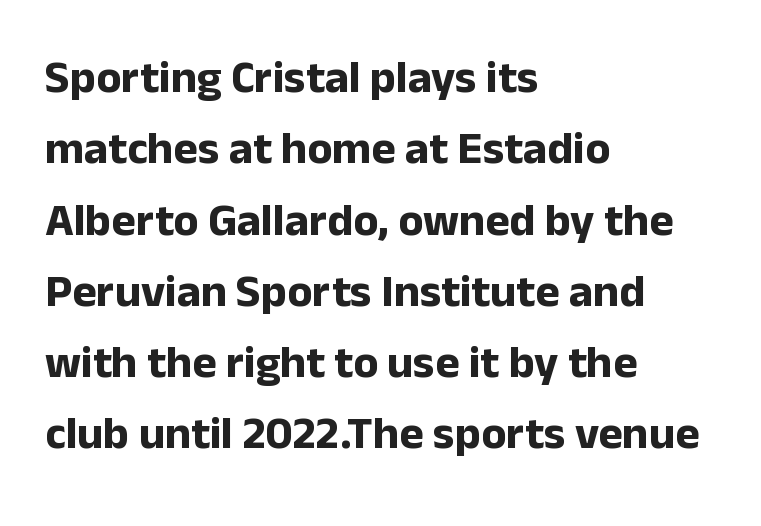
{"serif": "no", "italic": "no", "bold": "yes", "weight": "bold", "width": "normal", "stroke_contrast": "low", "x_height": "medium", "monospaced": "no", "underline": "no", "align": "left", "line_spacing": "normal", "line_spacing_ratio": 1.55, "letter_spacing": "normal", "letter_spacing_em": 0.0, "glyph_px": 46}
